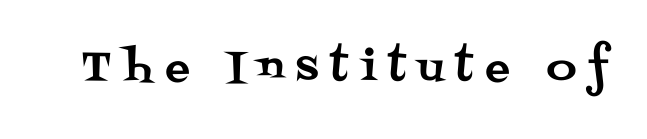
Q: Is the text italic (slanted)? A: No, it is upright.
Q: Is the typeface a serif or a sans-serif typeface? A: Serif.
Q: Is the text underlined? A: No.
Q: Is the spacing between letters normal or unusually wide? A: Unusually wide.
Q: Width (condensed, normal, or wide)? A: Normal.
Q: Stroke contrast? A: Medium.
Q: x-height? A: Large.
Q: Monospaced? A: No.
